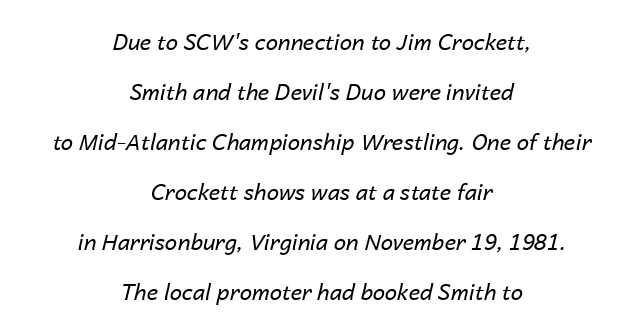
Is there much room between lines? Yes — plenty of vertical air separates them. Descenders hang freely into open space. Alignment: centered. The line texture is even and compact thanks to regular tracking. No chunkiness to these letters — they're not bold. The text carries the slant typical of an italic or oblique font.
